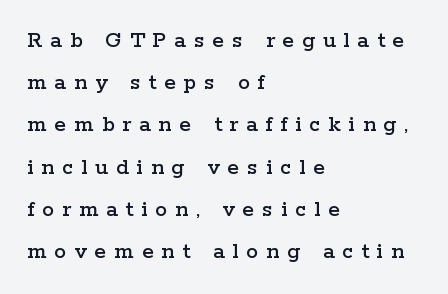
The image shows 24 px text type, upright; set left-aligned, line spacing 1.76x, unusually wide letter spacing (+0.33 em), not underlined.
